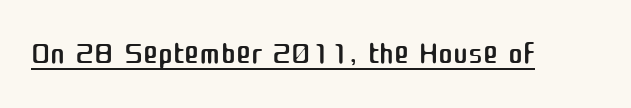
The image shows 45 px regular-weight sans-serif type, upright; set normal letter spacing, underlined; medium stroke contrast and a medium x-height.
